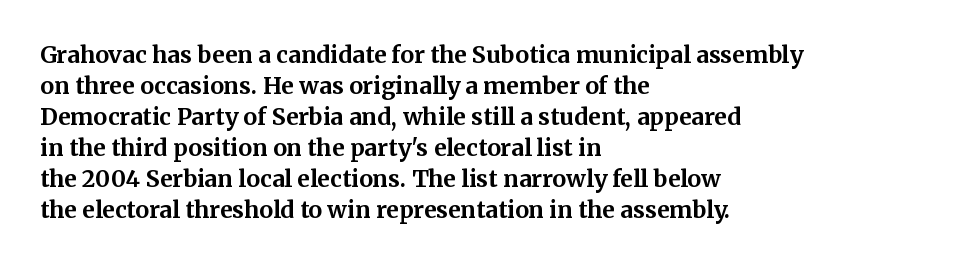
{"italic": "no", "bold": "yes", "underline": "no", "align": "left", "line_spacing": "normal", "line_spacing_ratio": 1.35, "letter_spacing": "normal", "letter_spacing_em": 0.0, "glyph_px": 23}
